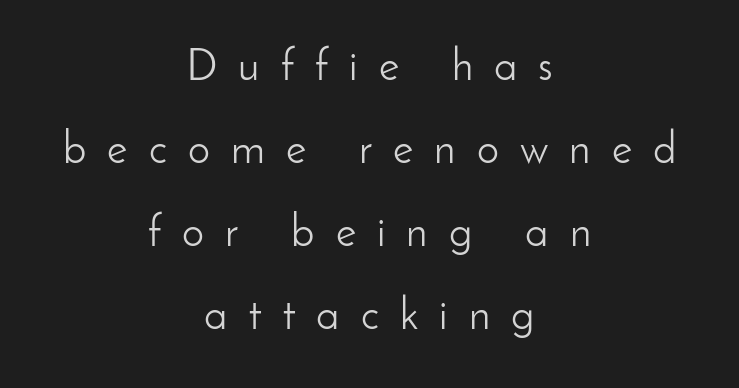
{"serif": "no", "italic": "no", "bold": "no", "weight": "light", "width": "normal", "stroke_contrast": "low", "x_height": "small", "monospaced": "no", "underline": "no", "align": "center", "line_spacing_ratio": 1.89, "letter_spacing": "wide", "letter_spacing_em": 0.48, "glyph_px": 44}
